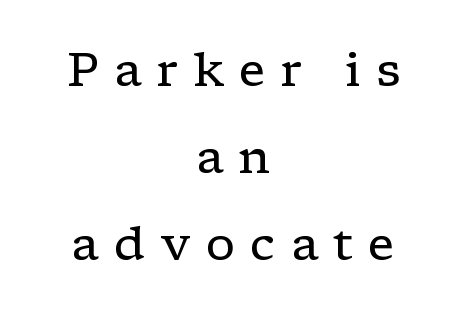
The rendering positions every line midway between the sides. How are the letters spaced? Widely, with obvious added tracking. This sample has the flowing, uneven cadence of proportional lettering. The space directly below the letters is spotless. Italic: no, the glyphs are upright roman. The strokes carry an ordinary text weight at most.
